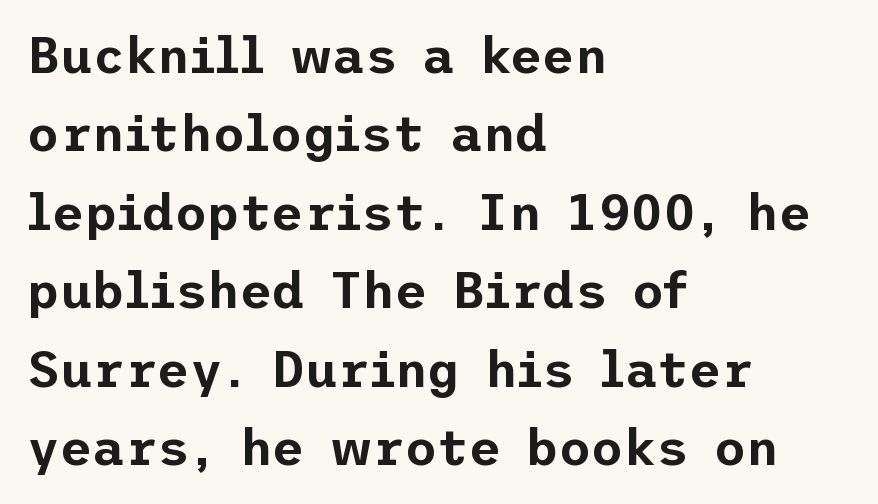
{"serif": "no", "italic": "no", "width": "normal", "stroke_contrast": "low", "x_height": "medium", "underline": "no", "align": "left", "line_spacing": "normal", "line_spacing_ratio": 1.57, "letter_spacing": "normal", "letter_spacing_em": 0.0, "glyph_px": 50}
